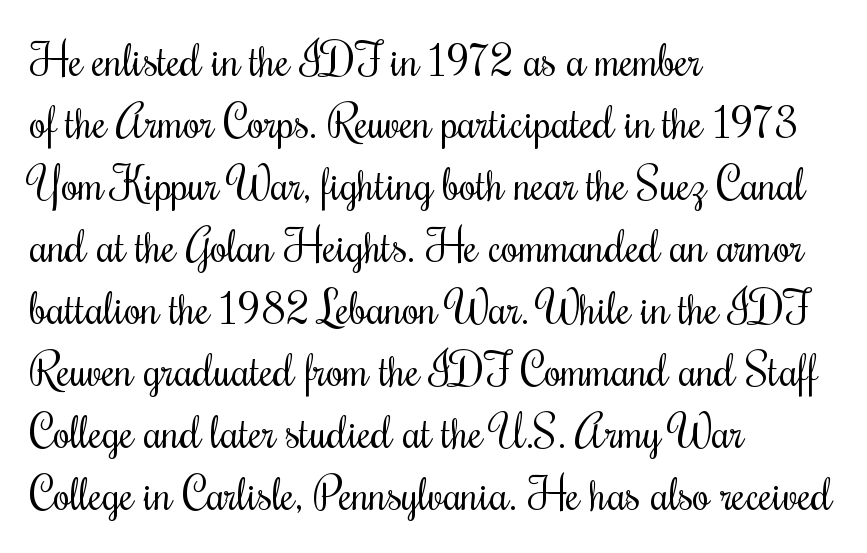
{"bold": "no", "weight": "regular", "width": "condensed", "stroke_contrast": "medium", "x_height": "small", "monospaced": "no", "underline": "no", "align": "left", "line_spacing": "normal", "line_spacing_ratio": 1.41, "letter_spacing": "normal", "letter_spacing_em": 0.0, "glyph_px": 44}
